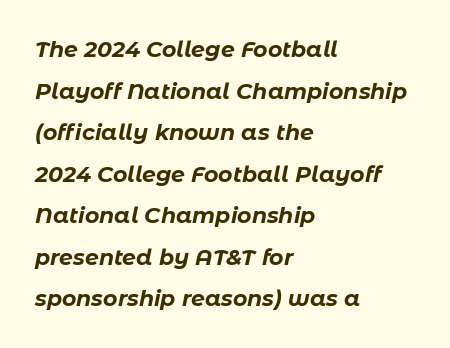
The image shows 22 px bold type, italic (leaning right); set left-aligned, line spacing 1.89x, normal letter spacing, not underlined.
